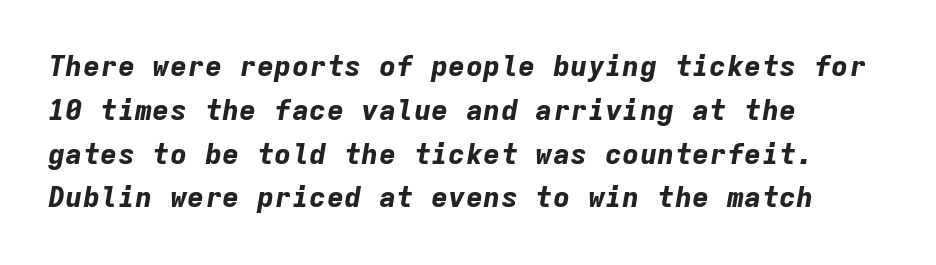
Q: Is the text bold? A: Yes.
Q: Is the text italic (slanted)? A: Yes, it leans right by about 9 degrees.
Q: Is the text underlined? A: No.
Q: How is the paragraph aligned? A: Left-aligned.
Q: Is the spacing between letters normal or unusually wide? A: Normal.
Q: Is the spacing between lines tight, normal or loose? A: Normal.
Q: Width (condensed, normal, or wide)? A: Normal.
Q: Stroke contrast? A: Low.
Q: x-height? A: Medium.
Q: Monospaced? A: Yes.
